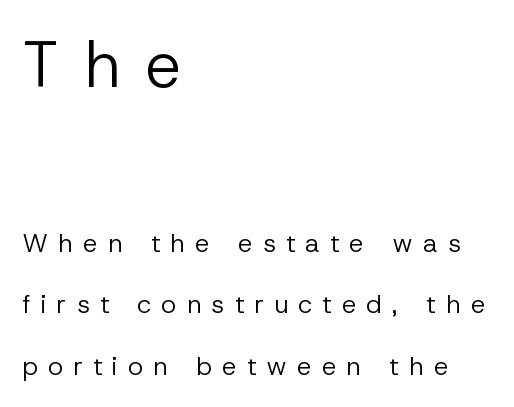
The image shows 64 px regular-weight sans-serif type, upright; set left-aligned, loose line spacing (2.37x), unusually wide letter spacing (+0.39 em), not underlined; the first (top) block is 2.46x larger; low stroke contrast and a medium x-height.
